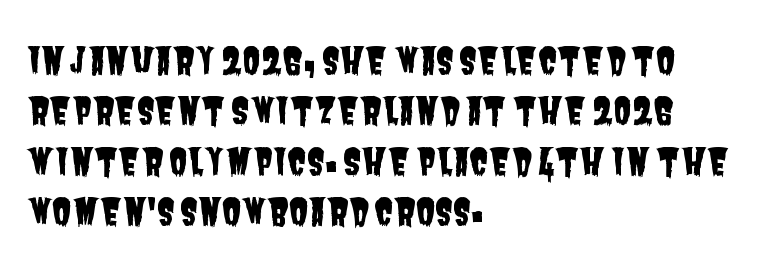
Q: Is the typeface a serif or a sans-serif typeface? A: Sans-serif.
Q: Is the text underlined? A: No.
Q: How is the paragraph aligned? A: Left-aligned.
Q: Is the spacing between letters normal or unusually wide? A: Normal.
Q: Is the spacing between lines tight, normal or loose? A: Normal.
Q: Width (condensed, normal, or wide)? A: Condensed.
Q: Stroke contrast? A: Low.
Q: x-height? A: Large.
Q: Monospaced? A: No.
